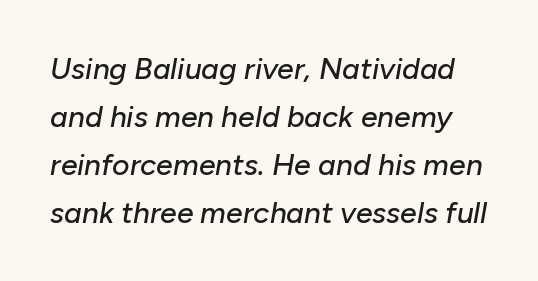
Do the characters align in a grid? No, the font is proportional. Successive baselines arrive at the customary interval. It's the slanting kind of type. Decoration check: the copy has no underline.
